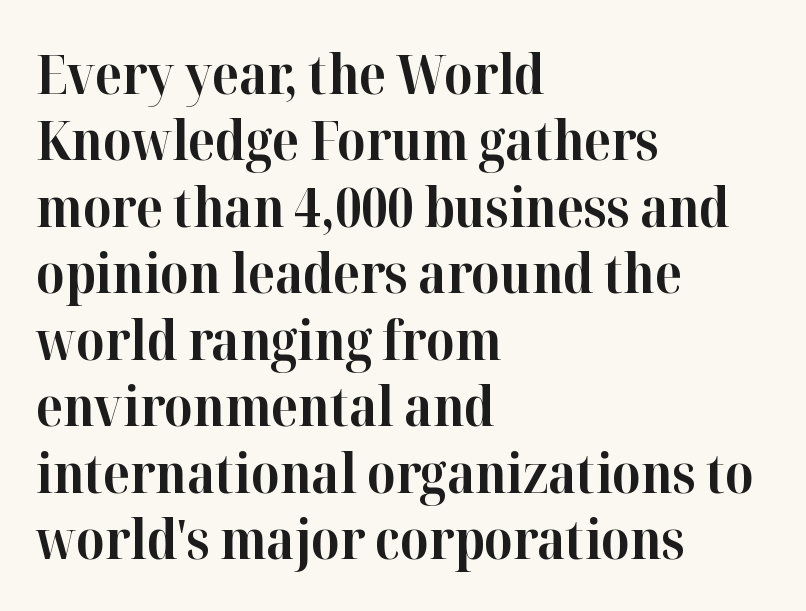
Q: Is the text bold? A: Yes.
Q: Is the text italic (slanted)? A: No, it is upright.
Q: Is the typeface a serif or a sans-serif typeface? A: Serif.
Q: Is the text underlined? A: No.
Q: How is the paragraph aligned? A: Left-aligned.
Q: Is the spacing between letters normal or unusually wide? A: Normal.
Q: Width (condensed, normal, or wide)? A: Normal.
Q: Stroke contrast? A: High.
Q: x-height? A: Medium.
Q: Monospaced? A: No.
